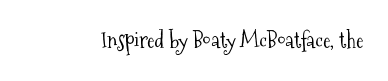
The image shows 22 px text type, upright; set normal letter spacing, not underlined.
